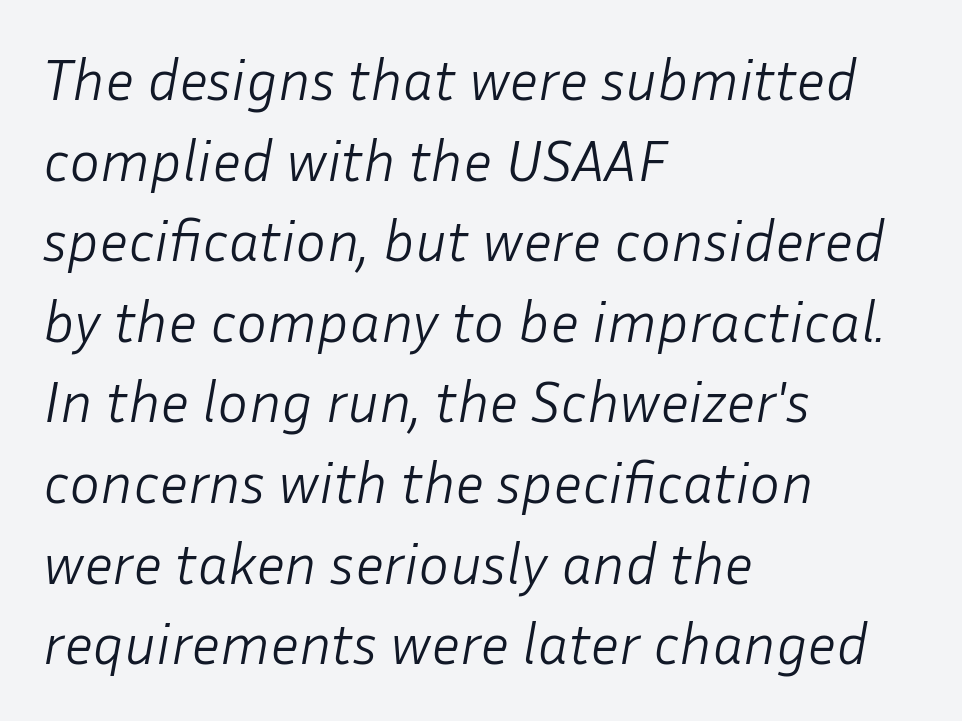
Q: Is the text bold? A: No.
Q: Is the text italic (slanted)? A: Yes, it leans right by about 10 degrees.
Q: Is the text underlined? A: No.
Q: How is the paragraph aligned? A: Left-aligned.
Q: Is the spacing between letters normal or unusually wide? A: Normal.
Q: Is the spacing between lines tight, normal or loose? A: Normal.
Q: Width (condensed, normal, or wide)? A: Normal.
Q: Stroke contrast? A: Low.
Q: x-height? A: Medium.
Q: Monospaced? A: No.
